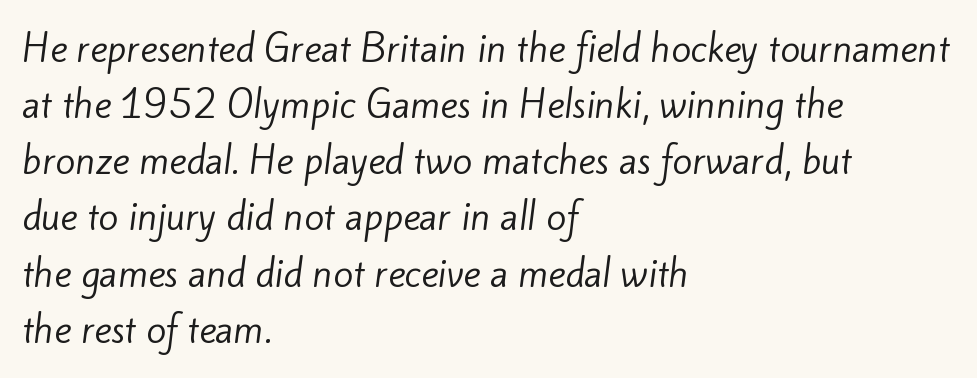
{"serif": "no", "bold": "no", "weight": "regular", "width": "normal", "stroke_contrast": "low", "x_height": "small", "monospaced": "no", "underline": "no", "align": "left", "line_spacing": "normal", "line_spacing_ratio": 1.56, "letter_spacing": "normal", "letter_spacing_em": 0.0, "glyph_px": 36}
